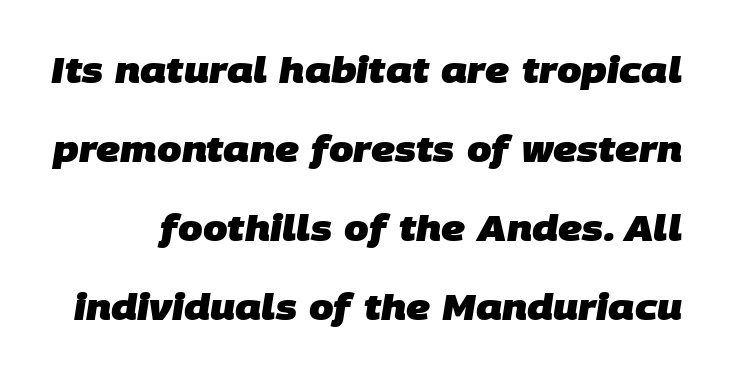
{"serif": "no", "bold": "yes", "weight": "heavy", "width": "normal", "stroke_contrast": "low", "x_height": "large", "monospaced": "no", "underline": "no", "line_spacing": "loose", "line_spacing_ratio": 2.26, "letter_spacing": "normal", "letter_spacing_em": 0.0, "glyph_px": 35}
